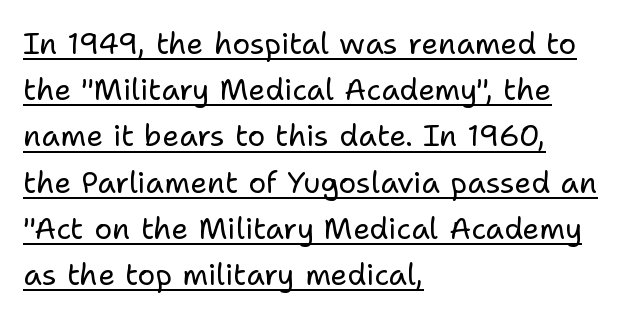
Q: Is the text bold? A: No.
Q: Is the text italic (slanted)? A: No, it is upright.
Q: Is the typeface a serif or a sans-serif typeface? A: Sans-serif.
Q: Is the text underlined? A: Yes.
Q: How is the paragraph aligned? A: Left-aligned.
Q: Is the spacing between letters normal or unusually wide? A: Normal.
Q: Is the spacing between lines tight, normal or loose? A: Normal.
Q: Width (condensed, normal, or wide)? A: Normal.
Q: Stroke contrast? A: Low.
Q: x-height? A: Medium.
Q: Monospaced? A: No.
